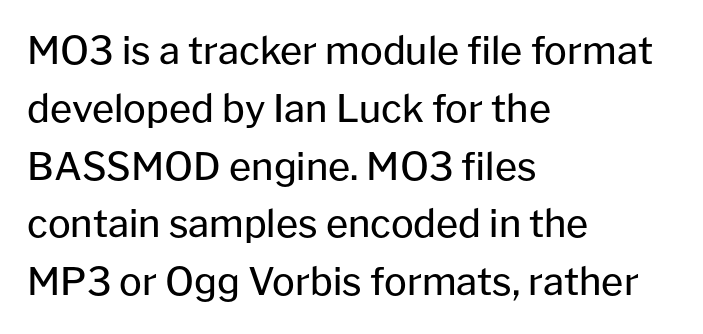
The image shows 38 px regular-weight sans-serif type, upright; set left-aligned, normal line spacing (1.52x), normal letter spacing, not underlined; low stroke contrast and a medium x-height.
